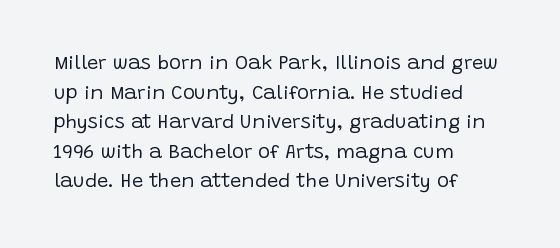
{"italic": "no", "bold": "no", "underline": "no", "align": "left", "line_spacing": "normal", "line_spacing_ratio": 1.48, "letter_spacing": "normal", "letter_spacing_em": 0.0, "glyph_px": 20}
